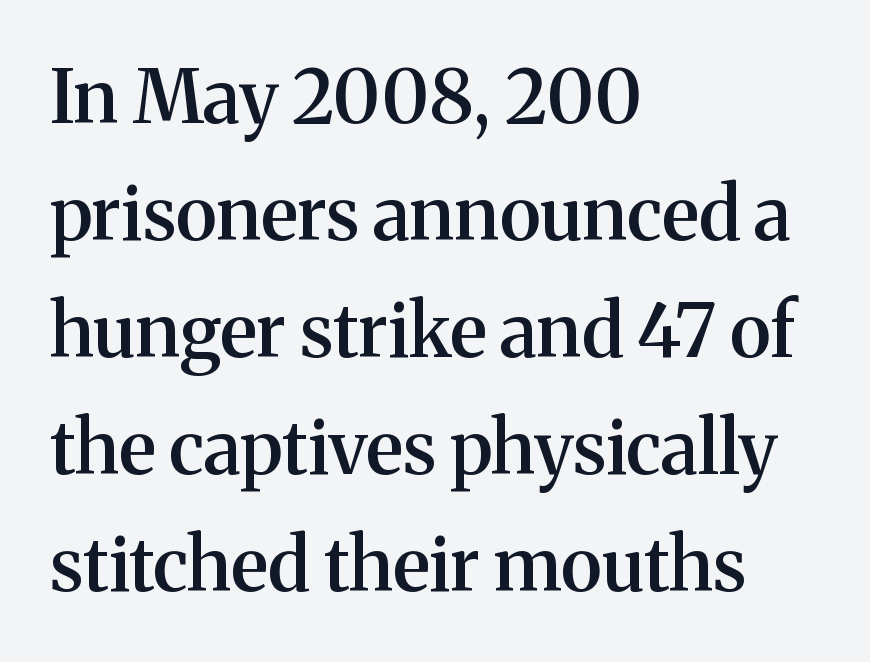
The image shows 74 px semibold serif type, upright; set left-aligned, normal line spacing (1.58x), normal letter spacing, not underlined; medium stroke contrast and a medium x-height.
